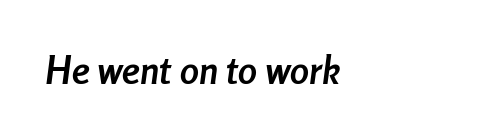
{"italic": "yes", "lean": "right", "slant_degrees": 8, "bold": "yes", "weight": "semibold", "width": "condensed", "stroke_contrast": "low", "x_height": "medium", "monospaced": "no", "underline": "no", "letter_spacing": "normal", "letter_spacing_em": 0.0, "glyph_px": 38}
